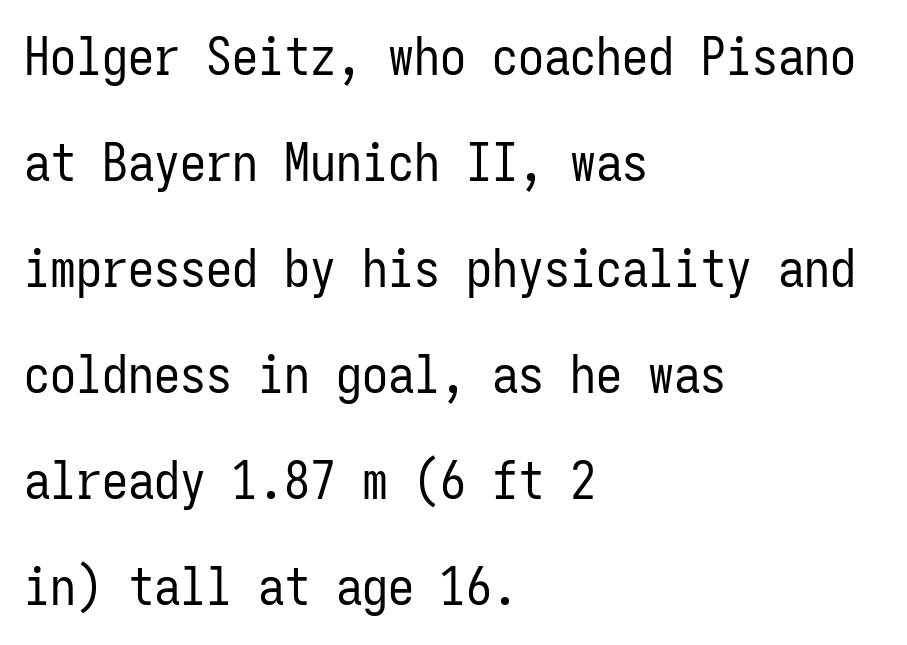
{"serif": "no", "italic": "no", "bold": "no", "weight": "regular", "width": "condensed", "stroke_contrast": "low", "x_height": "medium", "monospaced": "yes", "underline": "no", "align": "left", "line_spacing": "loose", "line_spacing_ratio": 2.04, "letter_spacing": "normal", "letter_spacing_em": 0.0, "glyph_px": 52}
